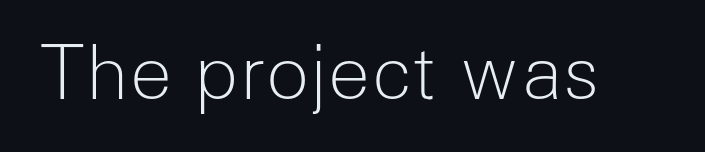
The strip under each line holds only bare page. A roman cut, with each character standing at attention. What stands out about the letter spacing? Nothing — it is the standard amount. Weight: regular or lighter.
